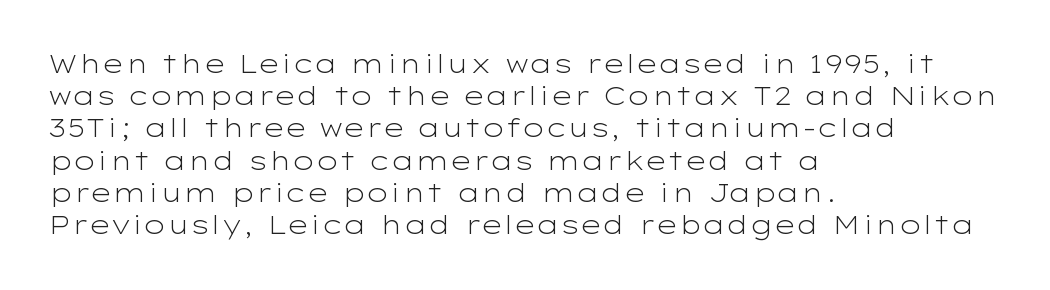
These lines keep a tight, regular rhythm from letter to letter. This sample is left-justified, so line endings fall wherever the words run out. The space between consecutive lines is moderate. Do the letters lean? They stand straight. The passage shown is not underscored anywhere. Stems and bowls with no extra thickness — not bold.
